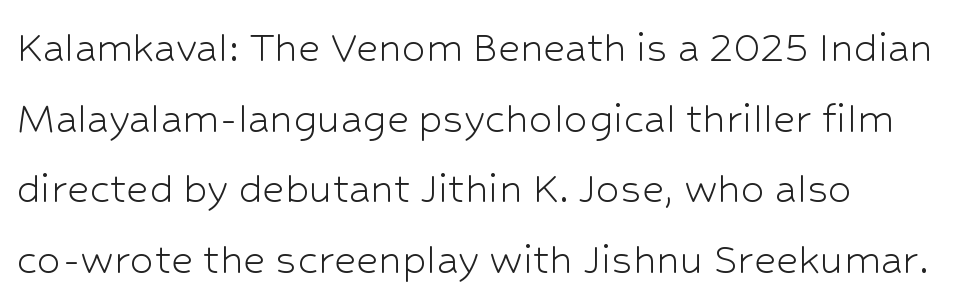
The image shows 48 px light sans-serif type, upright; set normal line spacing (1.47x), normal letter spacing, not underlined; low stroke contrast and a medium x-height.
